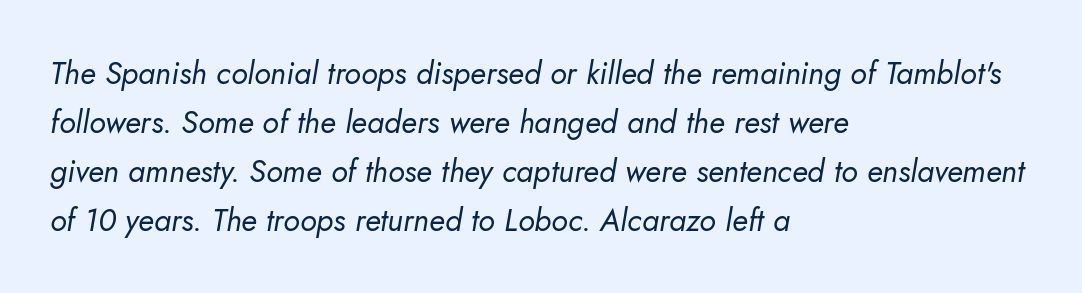
Q: Is the text bold? A: No.
Q: Is the text italic (slanted)? A: Yes, it leans right by about 10 degrees.
Q: Is the text underlined? A: No.
Q: How is the paragraph aligned? A: Left-aligned.
Q: Is the spacing between letters normal or unusually wide? A: Normal.
Q: Is the spacing between lines tight, normal or loose? A: Normal.
Q: Width (condensed, normal, or wide)? A: Normal.
Q: Stroke contrast? A: Low.
Q: x-height? A: Small.
Q: Monospaced? A: No.
